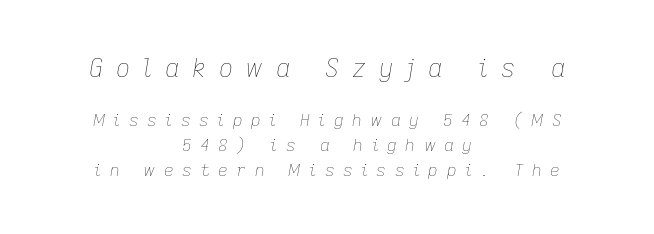
This is not heavy type; no bold has been used. Baseline-to-baseline distance is the conventional proportion of letter height. No word sits above an underline. The rendering shrinks the type as you move from the upper chunk to the lower.
